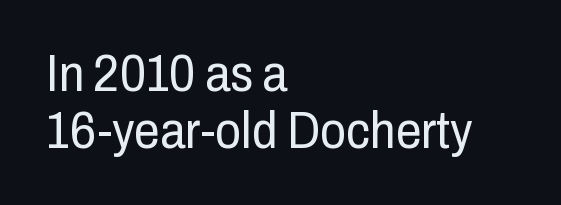
{"serif": "no", "italic": "no", "bold": "no", "weight": "regular", "width": "condensed", "stroke_contrast": "low", "x_height": "medium", "monospaced": "no", "underline": "no", "align": "left", "line_spacing": "tight", "line_spacing_ratio": 1.11, "letter_spacing": "normal", "letter_spacing_em": 0.0, "glyph_px": 51}
